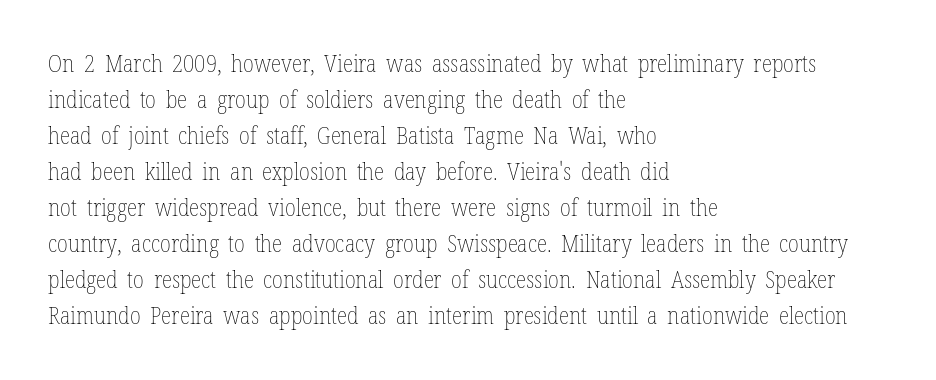
Q: Is the text bold? A: No.
Q: Is the text italic (slanted)? A: No, it is upright.
Q: Is the text underlined? A: No.
Q: How is the paragraph aligned? A: Left-aligned.
Q: Is the spacing between letters normal or unusually wide? A: Normal.
Q: Is the spacing between lines tight, normal or loose? A: Normal.
